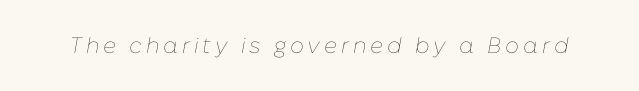
Q: Is the text bold? A: No.
Q: Is the text italic (slanted)? A: Yes, it leans right by about 10 degrees.
Q: Is the text underlined? A: No.
